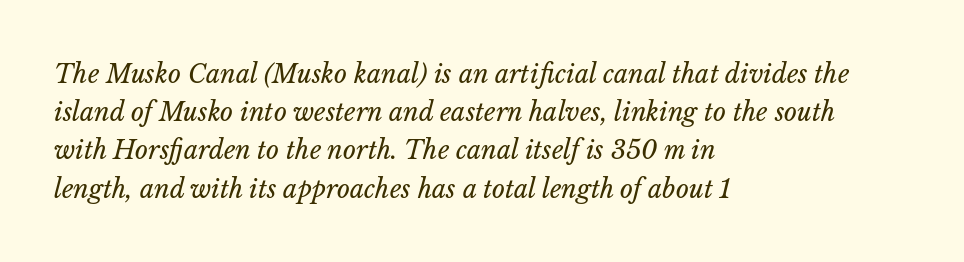
{"italic": "yes", "lean": "right", "slant_degrees": 14, "bold": "no", "underline": "no", "align": "left", "line_spacing": "normal", "line_spacing_ratio": 1.53, "letter_spacing": "normal", "letter_spacing_em": 0.0, "glyph_px": 25}
